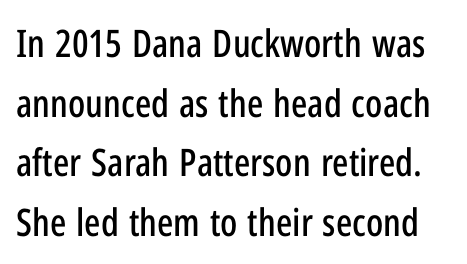
Q: Is the text italic (slanted)? A: No, it is upright.
Q: Is the typeface a serif or a sans-serif typeface? A: Sans-serif.
Q: Is the text underlined? A: No.
Q: Is the spacing between letters normal or unusually wide? A: Normal.
Q: Is the spacing between lines tight, normal or loose? A: Normal.
Q: Width (condensed, normal, or wide)? A: Condensed.
Q: Stroke contrast? A: Low.
Q: x-height? A: Medium.
Q: Monospaced? A: No.
